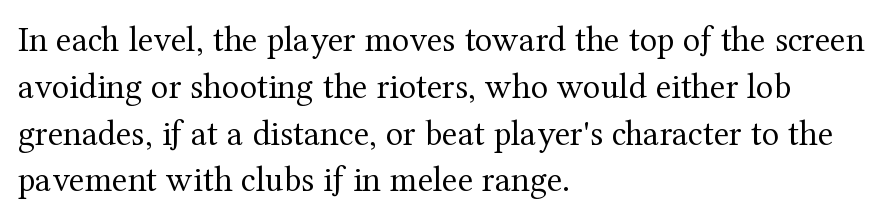
{"serif": "yes", "italic": "no", "bold": "no", "weight": "regular", "width": "normal", "stroke_contrast": "medium", "x_height": "medium", "monospaced": "no", "underline": "no", "align": "left", "line_spacing": "normal", "line_spacing_ratio": 1.3, "letter_spacing": "normal", "letter_spacing_em": 0.0, "glyph_px": 36}
